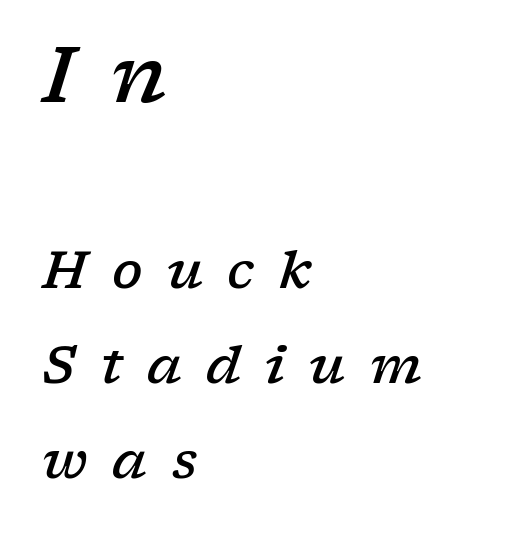
Q: Is the text bold? A: Semi-bold.
Q: Is the text italic (slanted)? A: Yes, it leans right by about 17 degrees.
Q: Is the typeface a serif or a sans-serif typeface? A: Serif.
Q: Is the text underlined? A: No.
Q: How is the paragraph aligned? A: Left-aligned.
Q: Is the spacing between letters normal or unusually wide? A: Unusually wide.
Q: Which block of text is set in a larger size, the first (top) or the second (bottom)? A: The first (top) one.
Q: Width (condensed, normal, or wide)? A: Wide.
Q: Stroke contrast? A: Low.
Q: x-height? A: Medium.
Q: Monospaced? A: No.
